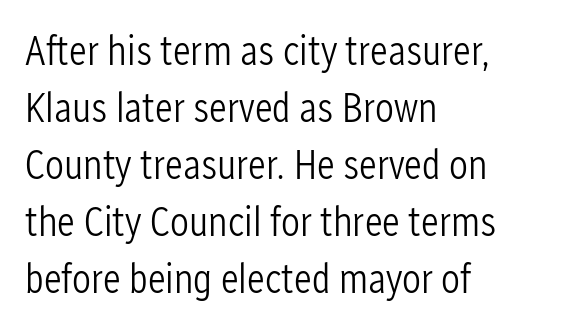
{"serif": "no", "italic": "no", "bold": "no", "weight": "light", "width": "condensed", "stroke_contrast": "low", "x_height": "medium", "monospaced": "no", "underline": "no", "align": "left", "line_spacing": "normal", "line_spacing_ratio": 1.36, "letter_spacing": "normal", "letter_spacing_em": 0.0, "glyph_px": 42}
